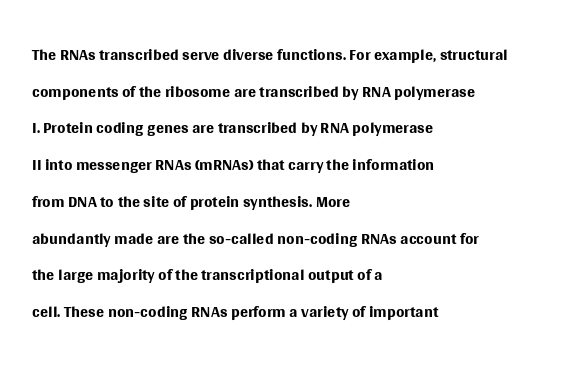
{"italic": "no", "bold": "no", "underline": "no", "align": "left", "line_spacing": "normal", "line_spacing_ratio": 1.53, "letter_spacing": "normal", "letter_spacing_em": 0.0, "glyph_px": 24}
